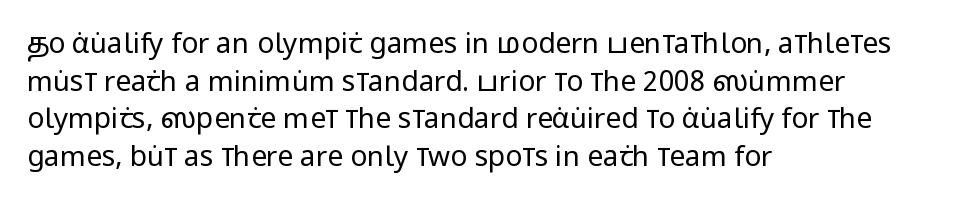
The image shows 28 px regular-weight, condensed sans-serif type, upright; set left-aligned, normal line spacing (1.34x), normal letter spacing, not underlined; low stroke contrast and a large x-height.
